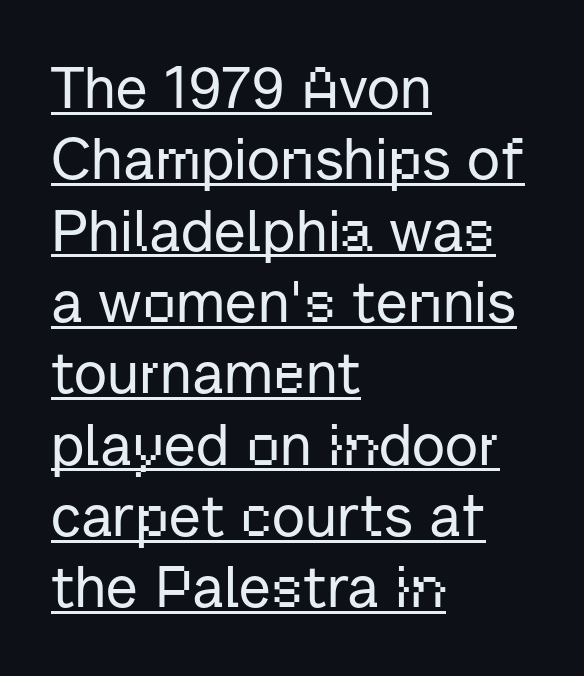
Q: Is the text italic (slanted)? A: No, it is upright.
Q: Is the typeface a serif or a sans-serif typeface? A: Sans-serif.
Q: Is the text underlined? A: Yes.
Q: How is the paragraph aligned? A: Left-aligned.
Q: Is the spacing between letters normal or unusually wide? A: Normal.
Q: Width (condensed, normal, or wide)? A: Normal.
Q: Stroke contrast? A: Low.
Q: x-height? A: Medium.
Q: Monospaced? A: No.
